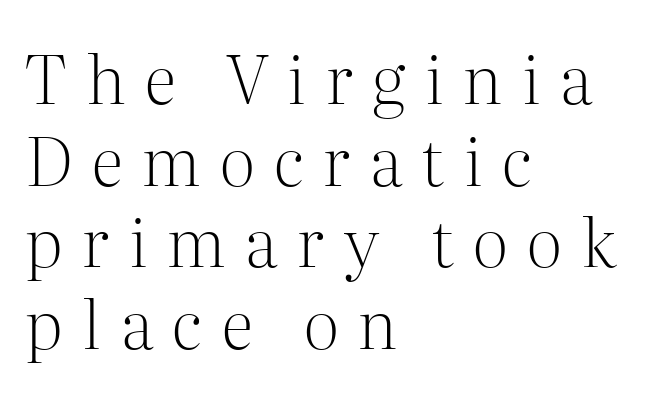
The image shows 67 px light serif type, upright; set left-aligned, line spacing 1.22x, unusually wide letter spacing (+0.29 em), not underlined; medium stroke contrast and a medium x-height.
